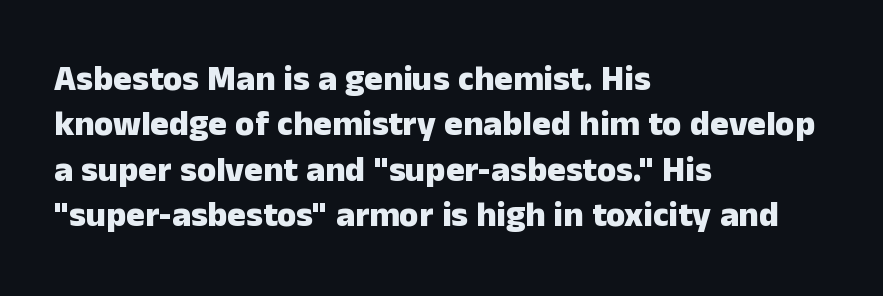
Underline: absent. Where is the straight margin? On the left. Notice how descenders clear the ascenders below comfortably — that's standard leading. The type is set solid horizontally, with unmodified tracking. Do the characters align in a grid? No, the font is proportional. These lines were composed using upright roman letters.
